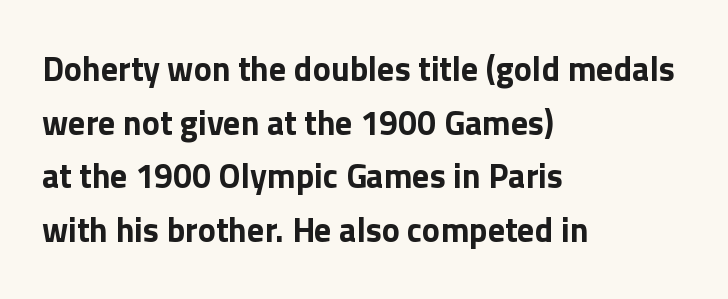
Q: Is the text bold? A: Yes.
Q: Is the text italic (slanted)? A: No, it is upright.
Q: Is the typeface a serif or a sans-serif typeface? A: Sans-serif.
Q: Is the text underlined? A: No.
Q: How is the paragraph aligned? A: Left-aligned.
Q: Is the spacing between letters normal or unusually wide? A: Normal.
Q: Is the spacing between lines tight, normal or loose? A: Normal.
Q: Width (condensed, normal, or wide)? A: Normal.
Q: x-height? A: Medium.
Q: Monospaced? A: No.
